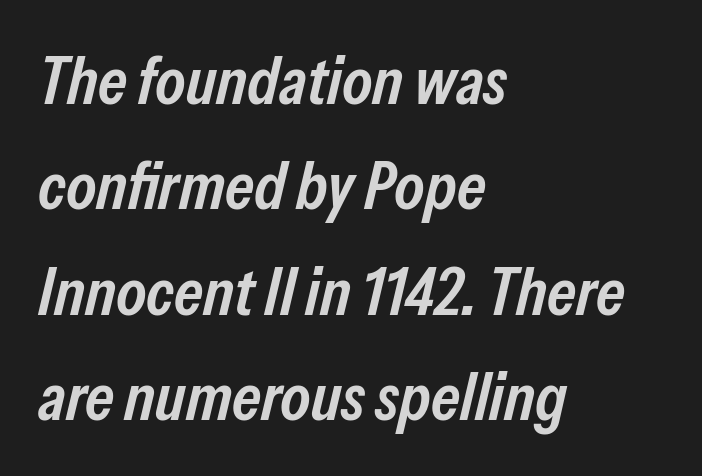
The image shows 68 px semibold, condensed type, italic (leaning right); set left-aligned, normal line spacing (1.55x), normal letter spacing, not underlined; low stroke contrast and a medium x-height.
